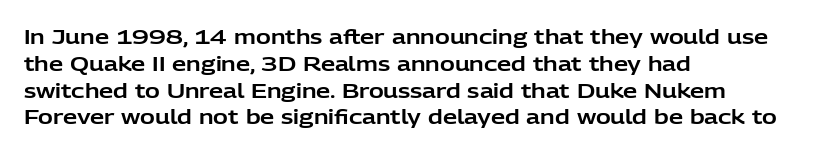
The image shows 20 px text type, upright; set left-aligned, normal line spacing (1.34x), normal letter spacing, not underlined.
